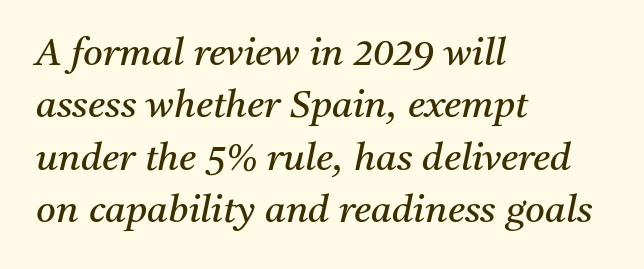
The line texture is even and compact thanks to regular tracking. Think of a printed novel: that variable character pitch is what you see here. An italicized treatment has been applied to the whole sample. The string is rendered with underlining switched off.
